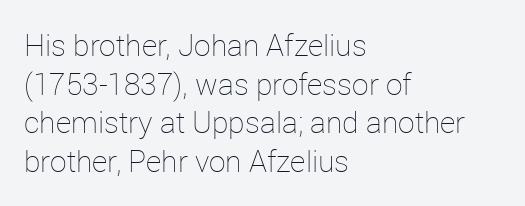
The image shows 30 px thin type, upright; set left-aligned, normal line spacing (1.29x), normal letter spacing, not underlined; low stroke contrast and a medium x-height.
